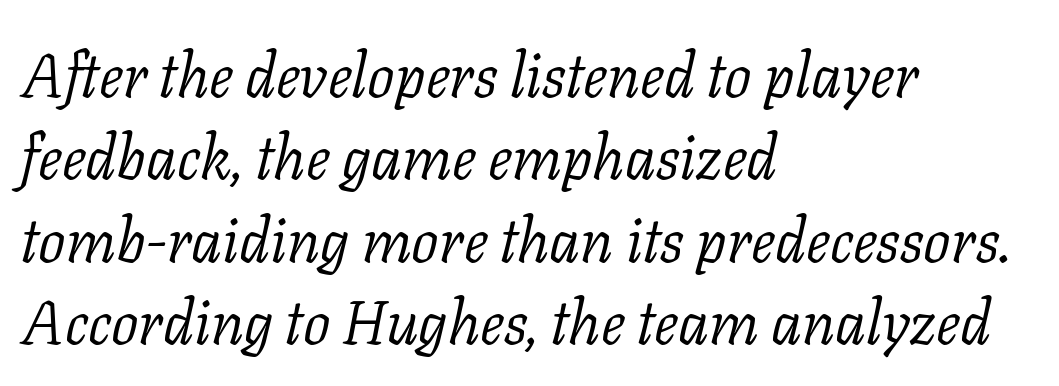
{"serif": "yes", "italic": "yes", "lean": "right", "slant_degrees": 11, "bold": "no", "weight": "light", "width": "normal", "stroke_contrast": "low", "x_height": "medium", "monospaced": "no", "underline": "no", "align": "left", "line_spacing": "normal", "line_spacing_ratio": 1.35, "letter_spacing": "normal", "letter_spacing_em": 0.0, "glyph_px": 61}
